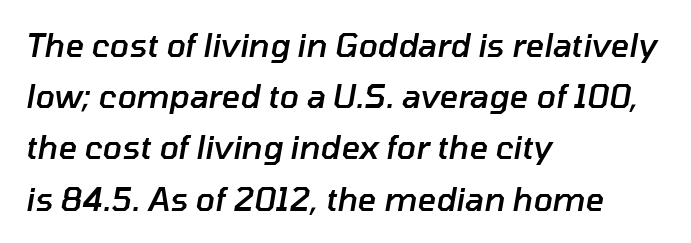
{"italic": "yes", "lean": "right", "slant_degrees": 10, "bold": "semi", "weight": "semibold", "width": "normal", "stroke_contrast": "low", "x_height": "medium", "monospaced": "no", "underline": "no", "align": "left", "line_spacing": "normal", "line_spacing_ratio": 1.6, "letter_spacing": "normal", "letter_spacing_em": 0.0, "glyph_px": 32}
